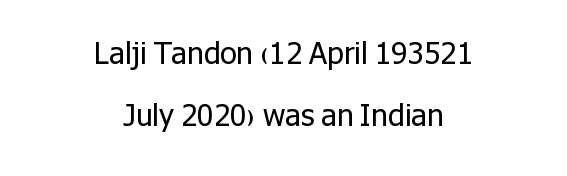
{"serif": "no", "italic": "no", "bold": "no", "weight": "regular", "width": "normal", "stroke_contrast": "low", "x_height": "medium", "monospaced": "no", "underline": "no", "align": "center", "line_spacing": "loose", "line_spacing_ratio": 2.07, "letter_spacing": "normal", "letter_spacing_em": 0.0, "glyph_px": 30}
